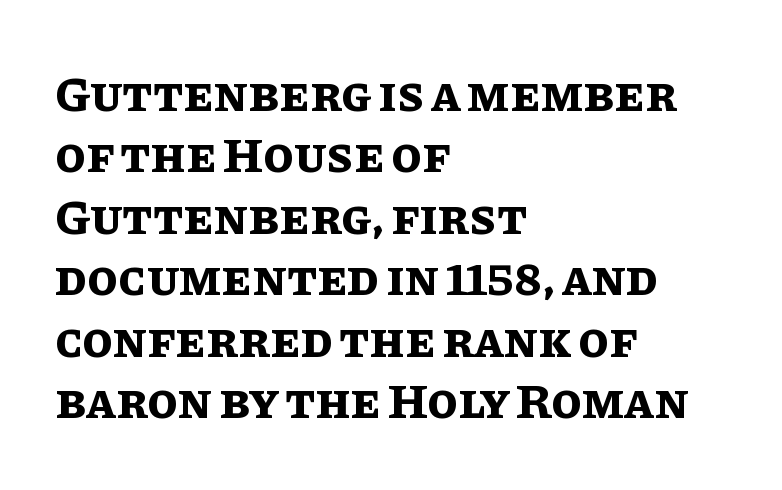
Weight: bold. Is the letter spacing exaggerated? No — it looks like the ordinary default. Descenders hang freely into open space. These lines are rendered in a variable-pitch font. Horizontally, the lines are justified to the leading edge only.
